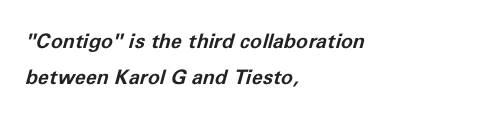
The image shows 20 px bold type, italic (leaning right); set left-aligned, line spacing 1.81x, normal letter spacing, not underlined.
